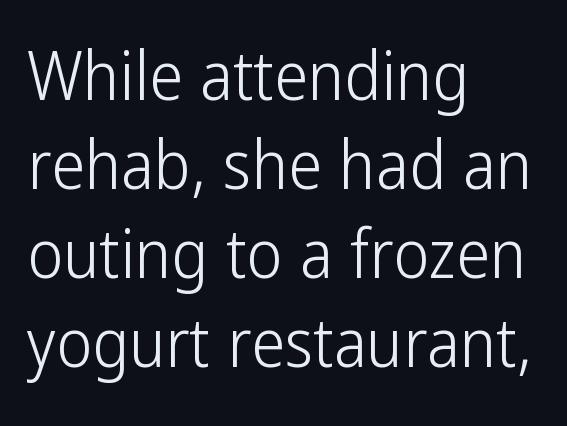
Q: Is the text bold? A: No.
Q: Is the text italic (slanted)? A: No, it is upright.
Q: Is the typeface a serif or a sans-serif typeface? A: Sans-serif.
Q: Is the text underlined? A: No.
Q: How is the paragraph aligned? A: Left-aligned.
Q: Is the spacing between letters normal or unusually wide? A: Normal.
Q: Is the spacing between lines tight, normal or loose? A: Normal.
Q: Width (condensed, normal, or wide)? A: Condensed.
Q: Stroke contrast? A: Low.
Q: x-height? A: Medium.
Q: Monospaced? A: No.
